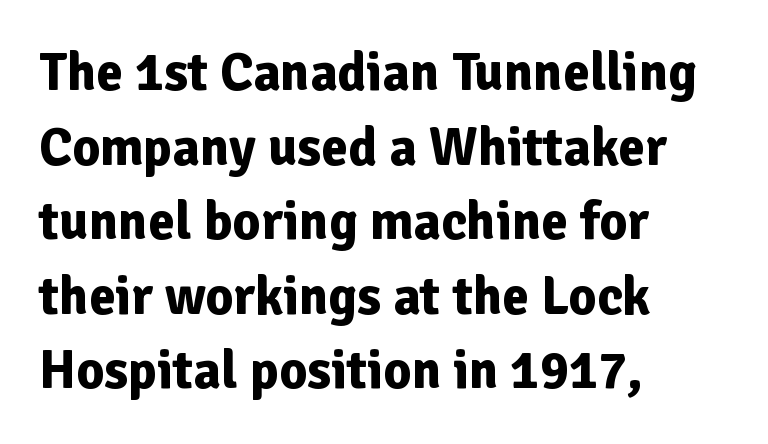
{"serif": "no", "italic": "no", "bold": "yes", "weight": "bold", "width": "normal", "stroke_contrast": "low", "x_height": "medium", "monospaced": "no", "underline": "no", "align": "left", "line_spacing": "normal", "line_spacing_ratio": 1.38, "letter_spacing": "normal", "letter_spacing_em": 0.0, "glyph_px": 54}
